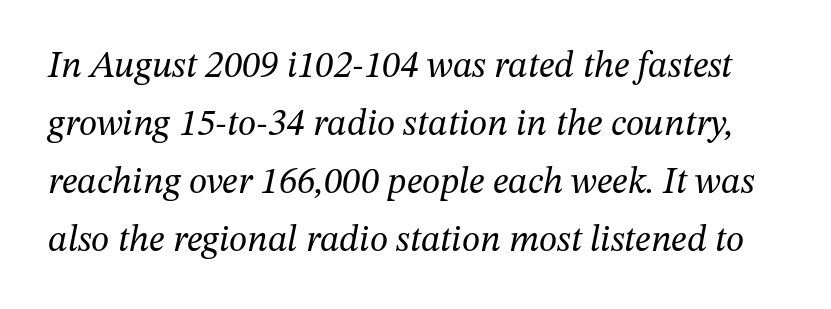
You could call the tracking neutral — neither tight nor loose. This sample has the flowing, uneven cadence of proportional lettering. Little horizontal feet cap the strokes, marking this as serif type. The rendering uses a moderate line-height, typical for paragraphs.
